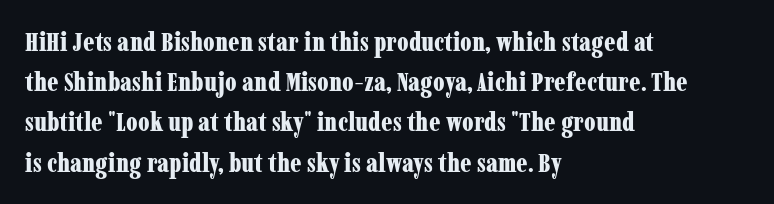
The rag falls on the right side of this text block. The axis of the letterforms is exactly vertical. Descender tails drop into unmarked territory. Inter-character spacing is left at the font's built-in metrics. Heavy, bold letterforms.
